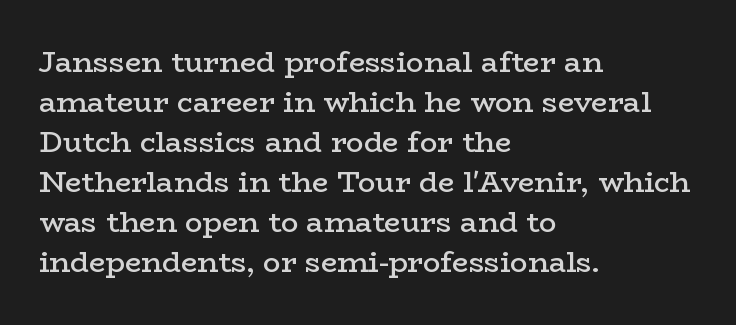
Beneath every word, the page is bare. If you drew a ruler down the left edge, every line would touch it. Strokes here are thickened, but only to semibold level. No extra tracking has been applied to these lines. The block of text has a typical density, with ordinary space between rows. These lines were composed using upright roman letters.
